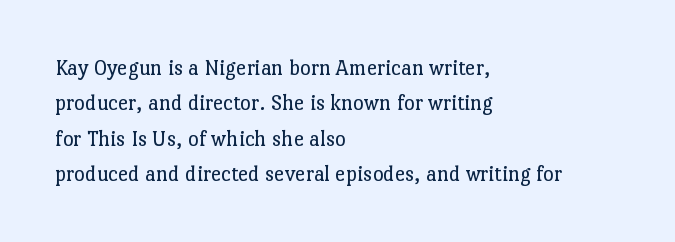
The face looks like a standard text weight, possibly lighter. Vertical strokes here are truly vertical. These lines keep a tight, regular rhythm from letter to letter. Leading matches the norm, producing a regular column. Left-aligned paragraph, ragged on the right. The space directly below the letters is spotless.
